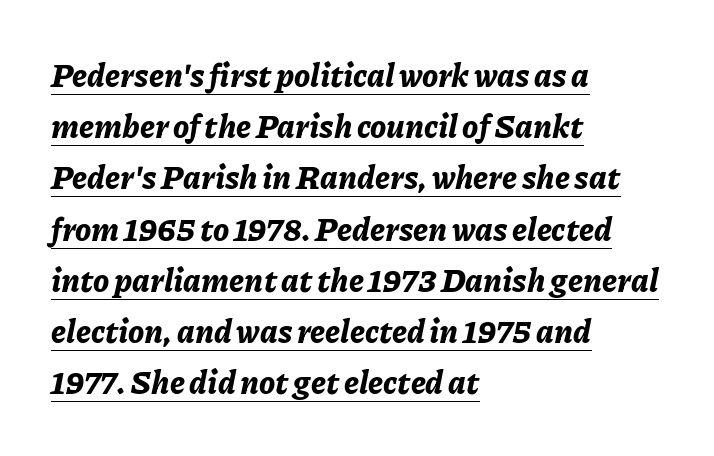
The image shows 32 px bold type, italic (leaning right); set left-aligned, normal line spacing (1.6x), normal letter spacing, underlined; low stroke contrast and a medium x-height.
